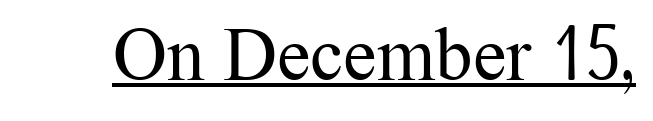
{"serif": "yes", "italic": "no", "bold": "no", "weight": "regular", "width": "normal", "stroke_contrast": "medium", "x_height": "medium", "monospaced": "no", "underline": "yes", "letter_spacing": "normal", "letter_spacing_em": 0.0, "glyph_px": 75}
